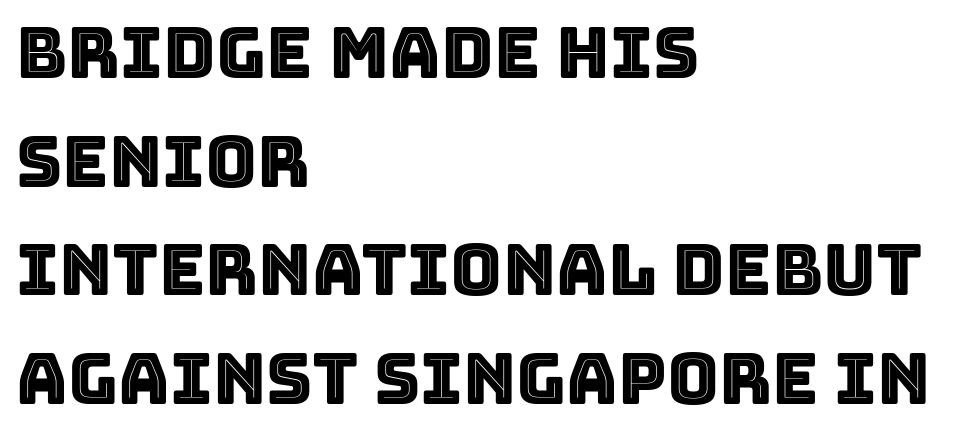
Spacing verdict: proportional, widths tailored to each character. The strip under each line holds only bare page. Glyph-to-glyph distance matches everyday printed text. The letters stand upright; this is a roman face. Horizontally, the lines are justified to the leading edge only.
